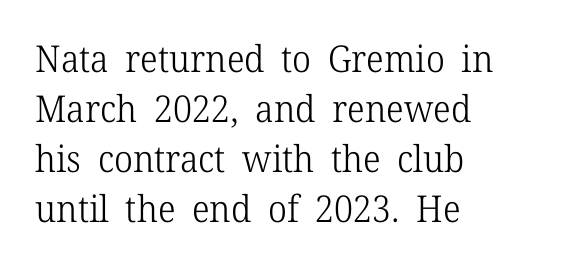
Q: Is the text bold? A: No.
Q: Is the text italic (slanted)? A: No, it is upright.
Q: Is the typeface a serif or a sans-serif typeface? A: Serif.
Q: Is the text underlined? A: No.
Q: How is the paragraph aligned? A: Left-aligned.
Q: Is the spacing between letters normal or unusually wide? A: Normal.
Q: Is the spacing between lines tight, normal or loose? A: Normal.
Q: Width (condensed, normal, or wide)? A: Normal.
Q: Stroke contrast? A: Low.
Q: x-height? A: Medium.
Q: Monospaced? A: No.
